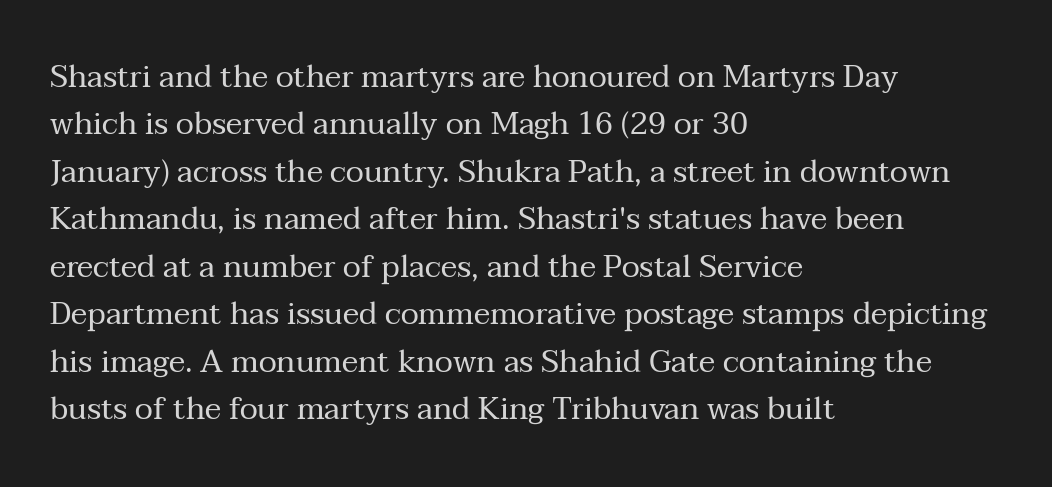
The image shows 31 px regular-weight serif type, upright; set left-aligned, normal line spacing (1.53x), normal letter spacing, not underlined; medium stroke contrast and a medium x-height.
